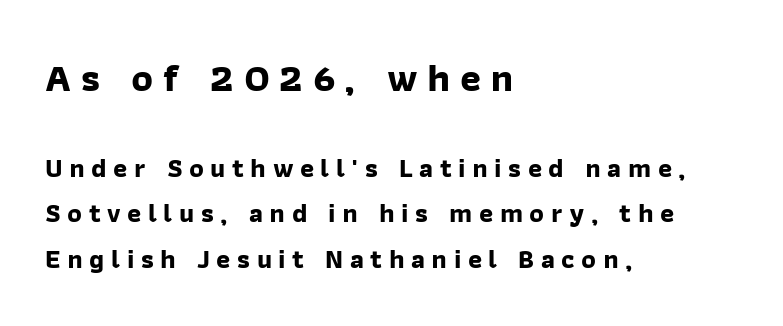
{"serif": "no", "bold": "yes", "weight": "bold", "width": "normal", "stroke_contrast": "low", "x_height": "medium", "monospaced": "no", "underline": "no", "align": "left", "line_spacing": "normal", "line_spacing_ratio": 1.69, "letter_spacing": "wide", "letter_spacing_em": 0.24, "larger_block": "first", "size_ratio": 1.48, "glyph_px": 40}
